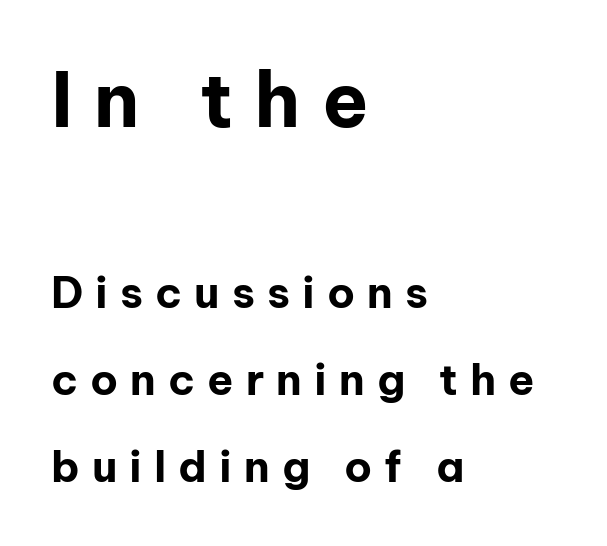
The image shows 76 px bold sans-serif type, upright; set left-aligned, loose line spacing (2.02x), unusually wide letter spacing (+0.28 em), not underlined; the first (top) block is 1.77x larger; low stroke contrast and a medium x-height.
